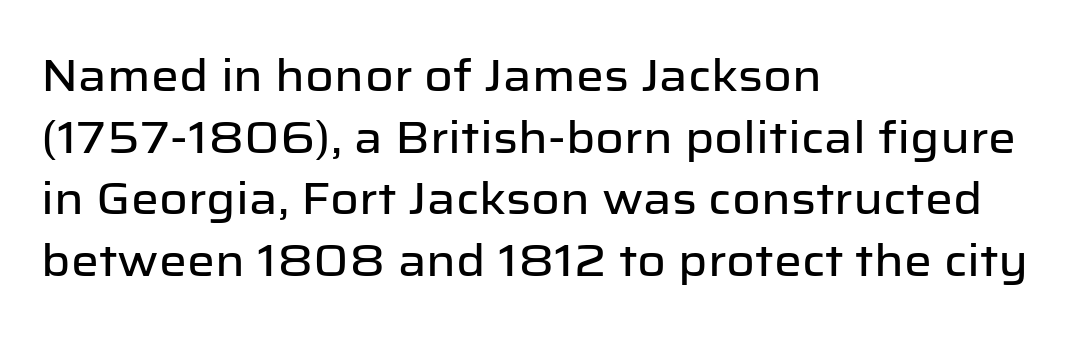
There is no visible air inserted between adjacent glyphs. The glyphs are unaccompanied by any horizontal stroke below them. Do the characters align in a grid? No, the font is proportional. Each new line begins a customary step beneath the previous one.
